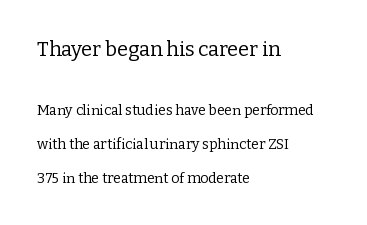
Q: Is the text bold? A: No.
Q: Is the text italic (slanted)? A: No, it is upright.
Q: Is the text underlined? A: No.
Q: How is the paragraph aligned? A: Left-aligned.
Q: Is the spacing between letters normal or unusually wide? A: Normal.
Q: Is the spacing between lines tight, normal or loose? A: Loose.
Q: Which block of text is set in a larger size, the first (top) or the second (bottom)? A: The first (top) one.
